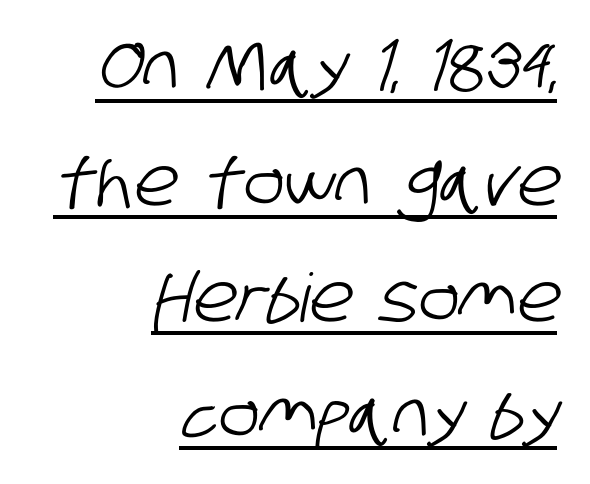
The image shows 67 px condensed sans-serif type; set right-aligned, line spacing 1.73x, normal letter spacing, underlined; low stroke contrast and a large x-height.
